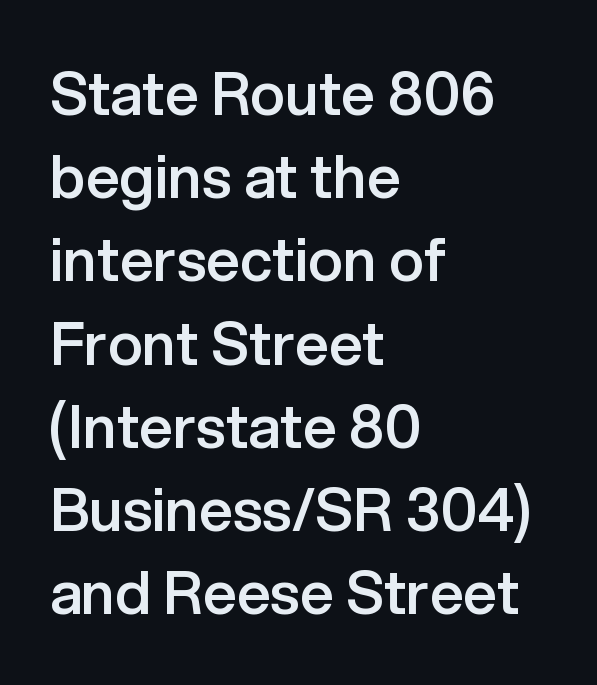
Q: Is the text bold? A: Semi-bold.
Q: Is the text italic (slanted)? A: No, it is upright.
Q: Is the typeface a serif or a sans-serif typeface? A: Sans-serif.
Q: Is the text underlined? A: No.
Q: How is the paragraph aligned? A: Left-aligned.
Q: Is the spacing between letters normal or unusually wide? A: Normal.
Q: Is the spacing between lines tight, normal or loose? A: Normal.
Q: Width (condensed, normal, or wide)? A: Normal.
Q: Stroke contrast? A: Low.
Q: x-height? A: Medium.
Q: Monospaced? A: No.
